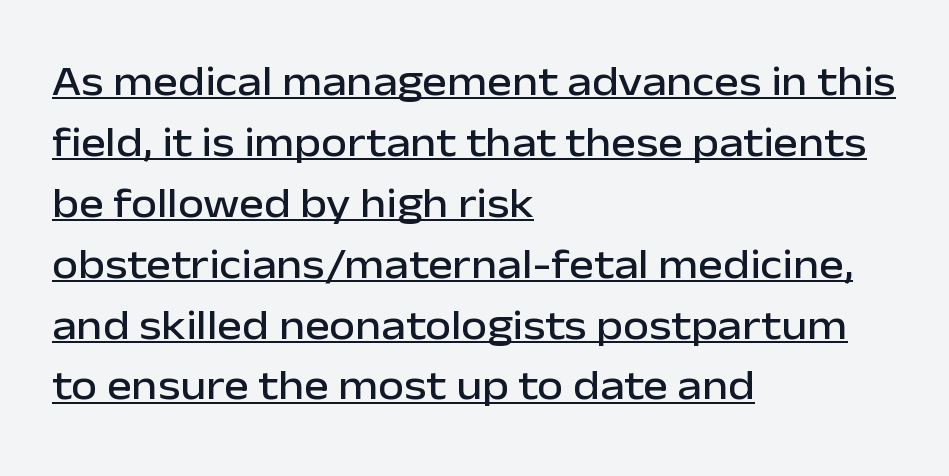
The font's upright variant was chosen for this text. Short note: letters normally spaced. These lines are rendered in a variable-pitch font. Alignment: flush left.
